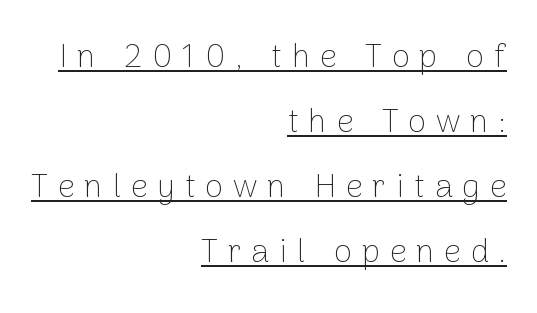
Looks like regular typesetting: each glyph gets only the width it needs. Which margin do the lines hug? The right one — the left edge is uneven. The face used here is a sans, in the tradition of grotesques and geometrics. The string is rendered with underlining switched on. The font's upright variant was chosen for this text. There is plenty of visible air inserted between adjacent glyphs.
